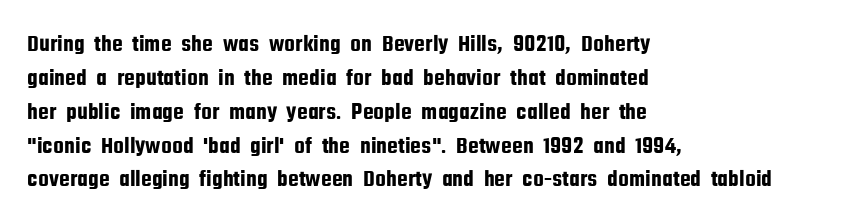
The image shows 24 px text type, upright; set left-aligned, normal line spacing (1.41x), normal letter spacing, not underlined.
